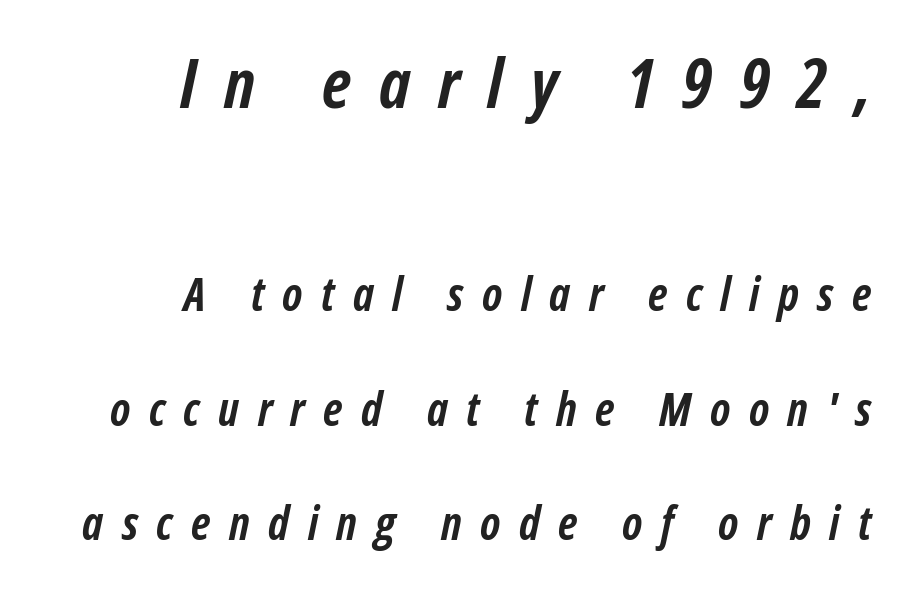
{"italic": "yes", "lean": "right", "slant_degrees": 12, "bold": "yes", "weight": "semibold", "width": "condensed", "stroke_contrast": "low", "x_height": "medium", "monospaced": "no", "underline": "no", "align": "right", "line_spacing": "loose", "line_spacing_ratio": 2.49, "letter_spacing": "wide", "letter_spacing_em": 0.4, "larger_block": "first", "size_ratio": 1.5, "glyph_px": 69}
